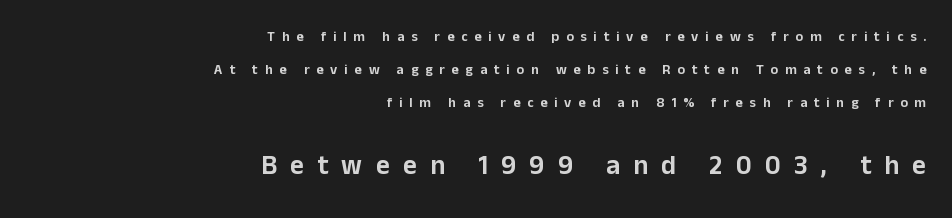
The image shows 27 px text type, upright; set right-aligned, loose line spacing (2.34x), unusually wide letter spacing (+0.49 em), not underlined; the second (bottom) block is 1.93x larger.
